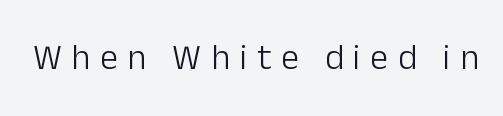
{"serif": "no", "italic": "no", "bold": "no", "weight": "light", "width": "normal", "stroke_contrast": "low", "x_height": "medium", "monospaced": "no", "underline": "no", "letter_spacing": "wide", "letter_spacing_em": 0.27, "glyph_px": 36}
